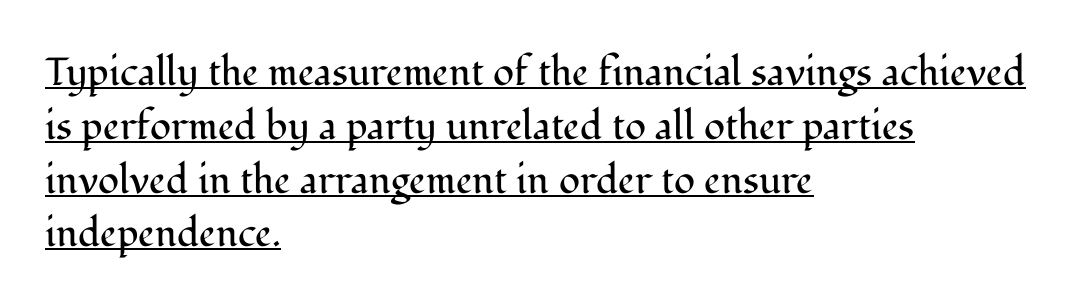
The image shows 39 px regular-weight serif type, upright; set left-aligned, normal line spacing (1.38x), normal letter spacing, underlined; medium stroke contrast and a medium x-height.
